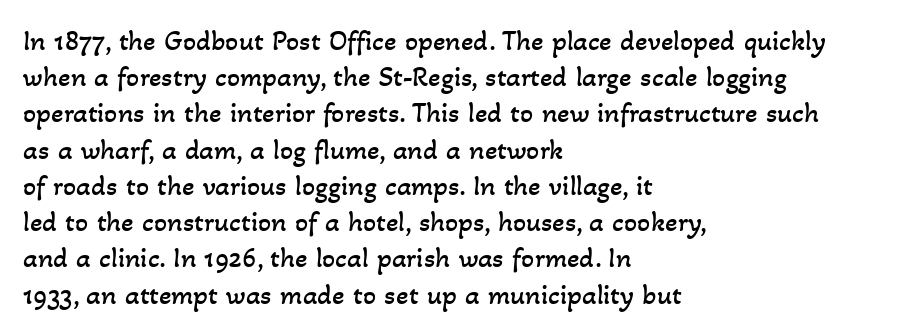
The image shows 29 px regular-weight type; set left-aligned, normal line spacing (1.25x), normal letter spacing, not underlined; low stroke contrast and a small x-height.
